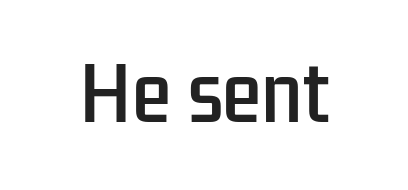
In terms of posture, this sample is upright. The text was rendered using a sans face with plain stroke endings. In terms of letterspacing, this is plain default setting. These lines are rendered in a variable-pitch font. Decoration check: the copy has no underline.
